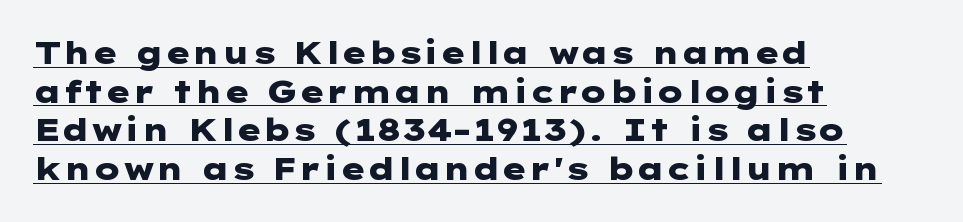
{"serif": "no", "italic": "no", "bold": "yes", "weight": "heavy", "width": "wide", "stroke_contrast": "low", "x_height": "medium", "underline": "yes", "align": "left", "line_spacing": "normal", "line_spacing_ratio": 1.25, "letter_spacing": "normal", "letter_spacing_em": 0.0, "glyph_px": 31}
